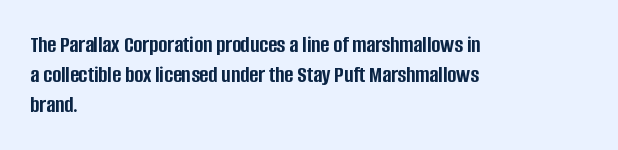
Every character sits straight up, as roman type does. This rendering uses left alignment, leaving the right contour irregular. Letters rest on an invisible, unmarked baseline. The passage shown has conventional tracking throughout. Pretty heavy lettering here — definitely bold.
